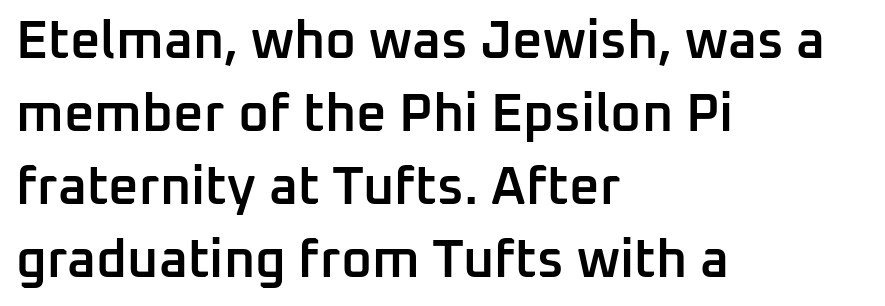
The image shows 53 px semibold sans-serif type, upright; set left-aligned, normal line spacing (1.38x), normal letter spacing, not underlined; low stroke contrast and a medium x-height.
